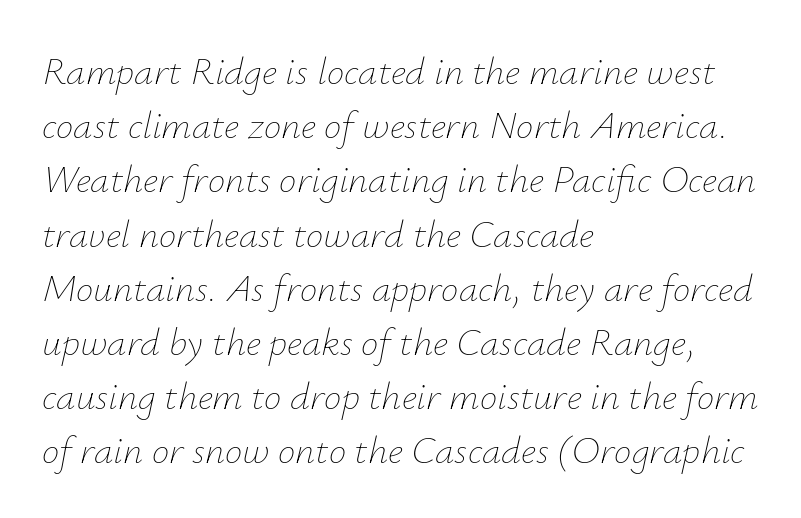
{"italic": "yes", "lean": "right", "slant_degrees": 12, "bold": "no", "weight": "thin", "width": "normal", "stroke_contrast": "low", "x_height": "small", "monospaced": "no", "underline": "no", "align": "left", "line_spacing": "normal", "line_spacing_ratio": 1.39, "letter_spacing": "normal", "letter_spacing_em": 0.0, "glyph_px": 39}
